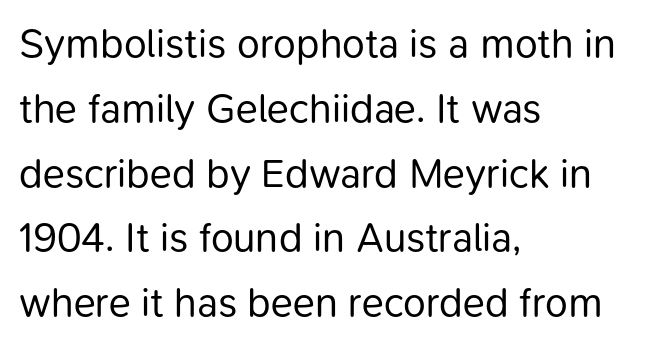
The image shows 41 px regular-weight sans-serif type, upright; set left-aligned, normal line spacing (1.58x), normal letter spacing, not underlined; low stroke contrast and a medium x-height.
